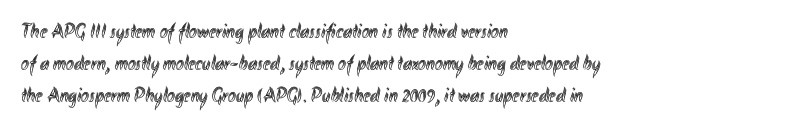
Q: Is the text italic (slanted)? A: Yes.
Q: Is the text underlined? A: No.
Q: How is the paragraph aligned? A: Left-aligned.
Q: Is the spacing between letters normal or unusually wide? A: Normal.
Q: Is the spacing between lines tight, normal or loose? A: Normal.
